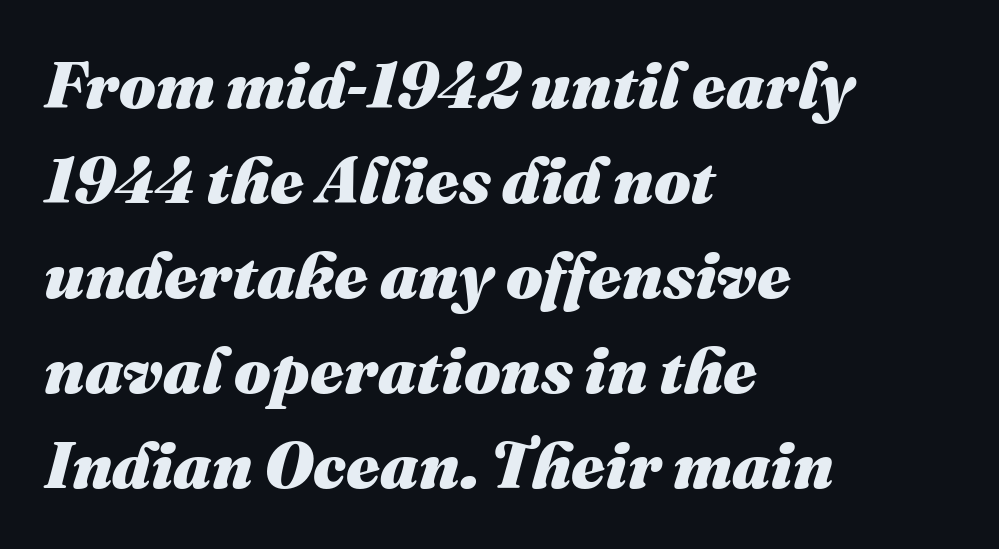
Varying glyph widths throughout — classic text-font behaviour. Line starts are locked; line ends wander. Bare-footed words on every line. Typographic density is high because the face is bold. The letters are slanted; this is an italic face.
